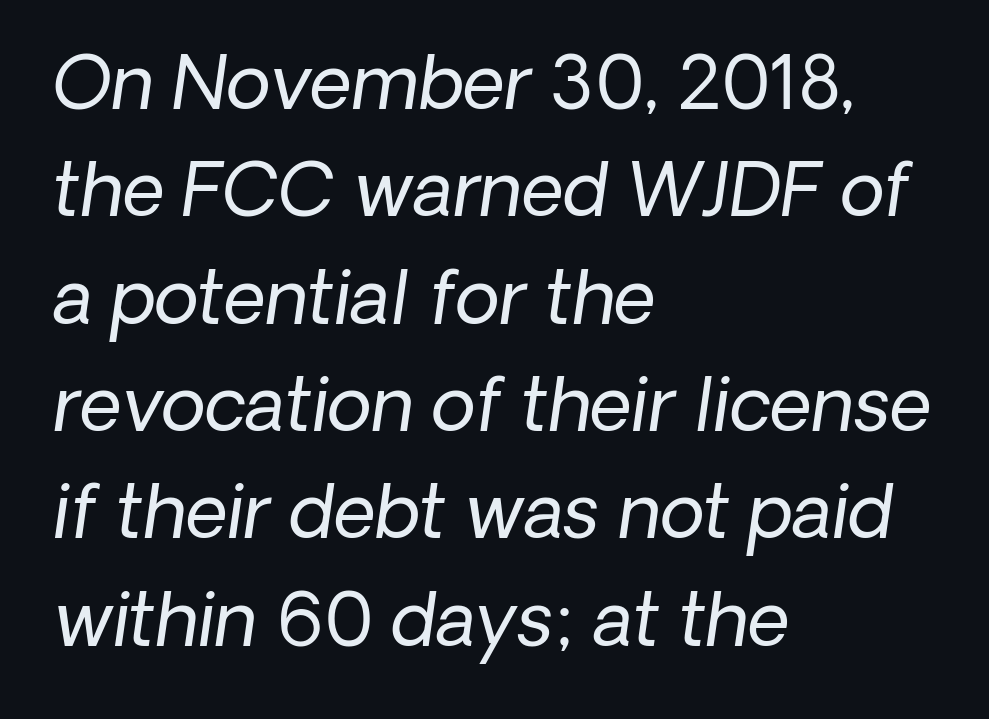
{"serif": "no", "bold": "no", "weight": "regular", "width": "normal", "stroke_contrast": "low", "x_height": "medium", "monospaced": "no", "underline": "no", "align": "left", "line_spacing": "normal", "line_spacing_ratio": 1.47, "letter_spacing": "normal", "letter_spacing_em": 0.0, "glyph_px": 73}
